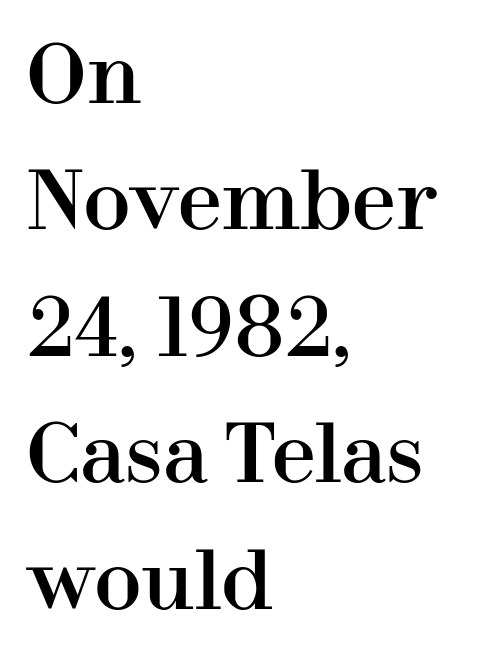
The image shows 79 px serif type, upright; set left-aligned, normal line spacing (1.6x), normal letter spacing, not underlined; high stroke contrast and a medium x-height.
